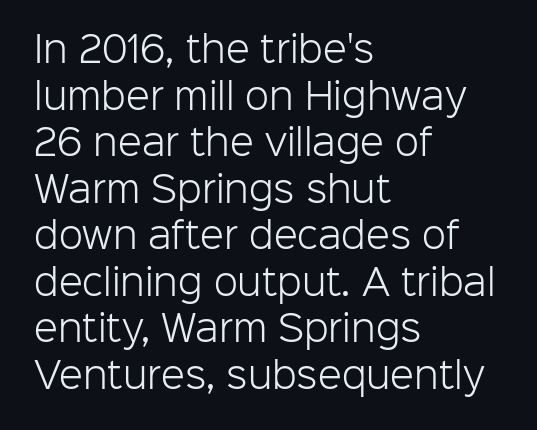
Notice how the stems are strictly vertical — no italics here. Proportional: the letters do not fall into vertical columns. Each row of text sits above clean, open space. Does extra space separate the letters? No, they use regular spacing. Observe the absence of serifs on each vertical stroke in this sample. Is there much room between lines? A standard amount, neither cramped nor airy.
